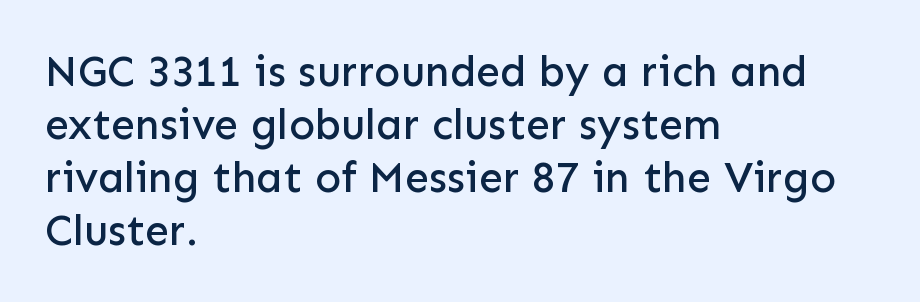
Q: Is the text italic (slanted)? A: No, it is upright.
Q: Is the typeface a serif or a sans-serif typeface? A: Sans-serif.
Q: Is the text underlined? A: No.
Q: How is the paragraph aligned? A: Left-aligned.
Q: Is the spacing between letters normal or unusually wide? A: Normal.
Q: Width (condensed, normal, or wide)? A: Normal.
Q: Stroke contrast? A: Low.
Q: x-height? A: Medium.
Q: Monospaced? A: No.
